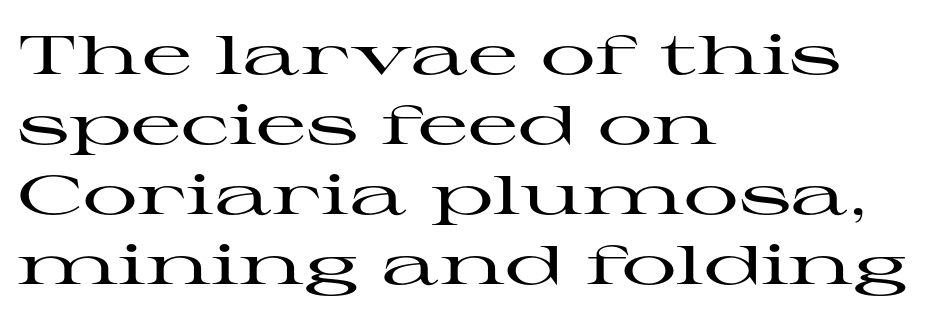
Old-style or modern, the face here clearly has serifs. No extra tracking has been applied to these lines. Descenders hang freely into open space. Is there any slant? The stems are plumb. Horizontal alignment here is leftward, the default for most running prose. Vertical spacing — default.
